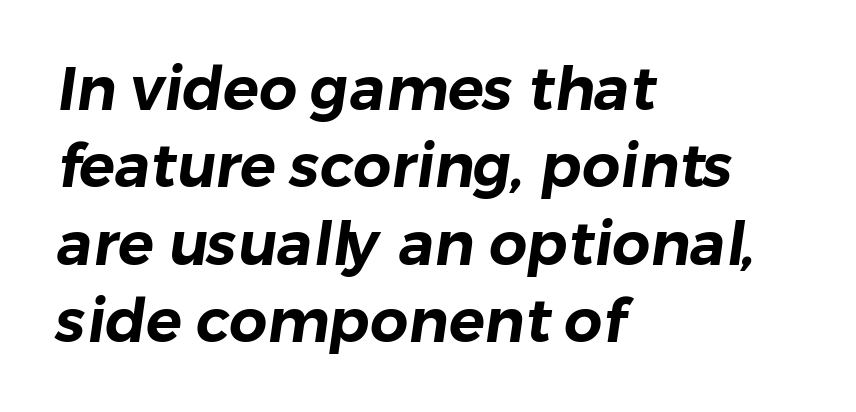
Here the designer chose a conventional face with non-uniform glyph widths. Vertical spacing — default. Beneath every word, the page is bare. Does the copy run flush right? No — it runs flush left. What kind of face is this? One without serifs — a sans. Between one letter and the next there's only the usual sliver of space.
